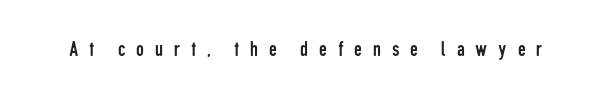
In terms of posture, this sample is upright. Inter-character spacing is expanded well beyond the font's built-in metrics. Underline: absent. The typesetting does not lean heavy: it is not bold.
